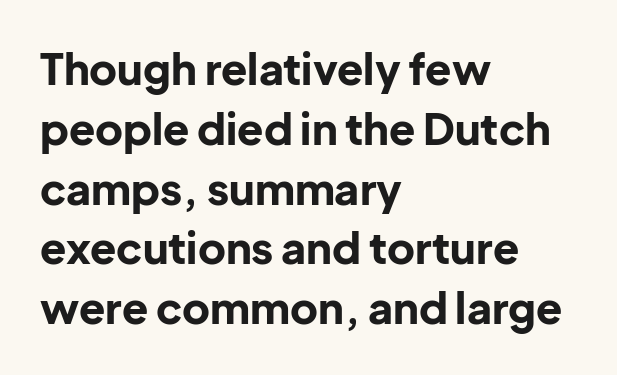
The face used here is proportionally spaced, like ordinary book or web type. Typographically, this falls in the sans-serif category. Layout note: lines flush left. Italic: no, the glyphs are upright roman.
